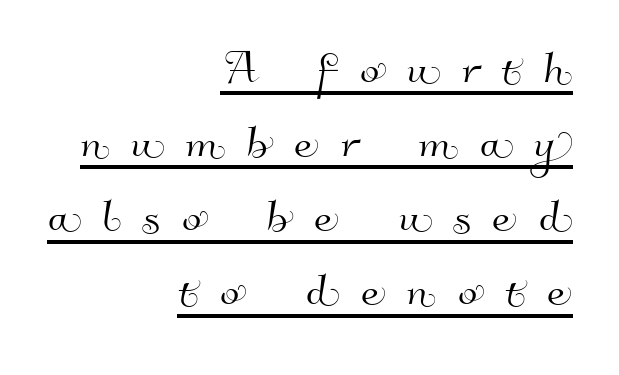
There is plenty of visible air inserted between adjacent glyphs. Does a line run under the words? Yes, clearly. Evenly set lines give the paragraph a standard silhouette. A student would call this right alignment; a typographer would say flush right, rag left. Regarding serifs, this sample does without them.
